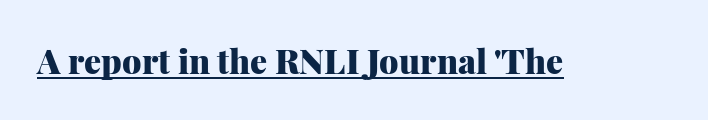
Q: Is the text bold? A: Yes.
Q: Is the text italic (slanted)? A: No, it is upright.
Q: Is the typeface a serif or a sans-serif typeface? A: Serif.
Q: Is the text underlined? A: Yes.
Q: Is the spacing between letters normal or unusually wide? A: Normal.
Q: Width (condensed, normal, or wide)? A: Normal.
Q: Stroke contrast? A: Medium.
Q: x-height? A: Medium.
Q: Monospaced? A: No.
